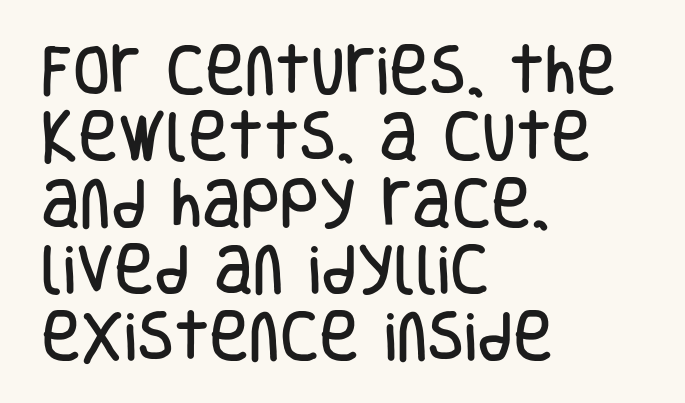
The image shows 54 px condensed sans-serif type, upright; set left-aligned, line spacing 1.23x, normal letter spacing, not underlined; low stroke contrast and a large x-height.
